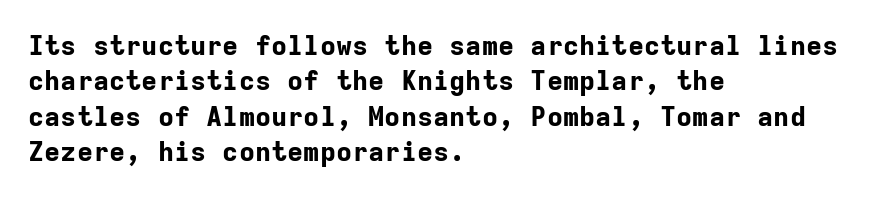
{"italic": "no", "bold": "yes", "underline": "no", "align": "left", "line_spacing": "normal", "line_spacing_ratio": 1.31, "letter_spacing": "normal", "letter_spacing_em": 0.0, "glyph_px": 27}
